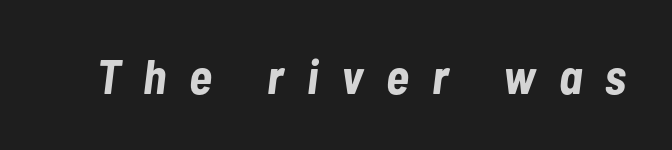
Quick note: italic. How heavy is the stroke? Heavy — this is a bold. Just letters on the line, the space beneath them empty. Do the characters align in a grid? No, the font is proportional. Spacing between characters has been opened up far beyond the box default.
